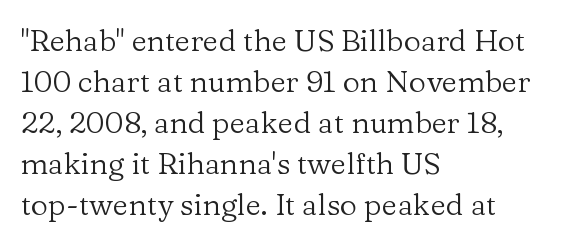
Q: Is the text bold? A: No.
Q: Is the text italic (slanted)? A: No, it is upright.
Q: Is the typeface a serif or a sans-serif typeface? A: Serif.
Q: Is the text underlined? A: No.
Q: How is the paragraph aligned? A: Left-aligned.
Q: Is the spacing between letters normal or unusually wide? A: Normal.
Q: Is the spacing between lines tight, normal or loose? A: Normal.
Q: Width (condensed, normal, or wide)? A: Normal.
Q: Stroke contrast? A: Low.
Q: x-height? A: Medium.
Q: Monospaced? A: No.
